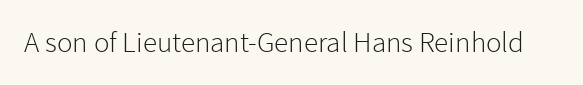
The image shows 29 px light sans-serif type, upright; set normal letter spacing, not underlined; low stroke contrast and a medium x-height.
